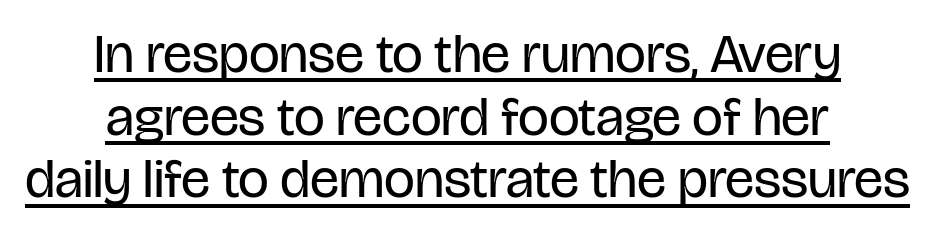
Q: Is the text bold? A: No.
Q: Is the text italic (slanted)? A: No, it is upright.
Q: Is the typeface a serif or a sans-serif typeface? A: Sans-serif.
Q: Is the text underlined? A: Yes.
Q: How is the paragraph aligned? A: Centered.
Q: Is the spacing between letters normal or unusually wide? A: Normal.
Q: Is the spacing between lines tight, normal or loose? A: Tight.
Q: Width (condensed, normal, or wide)? A: Condensed.
Q: Stroke contrast? A: Low.
Q: x-height? A: Large.
Q: Monospaced? A: No.
